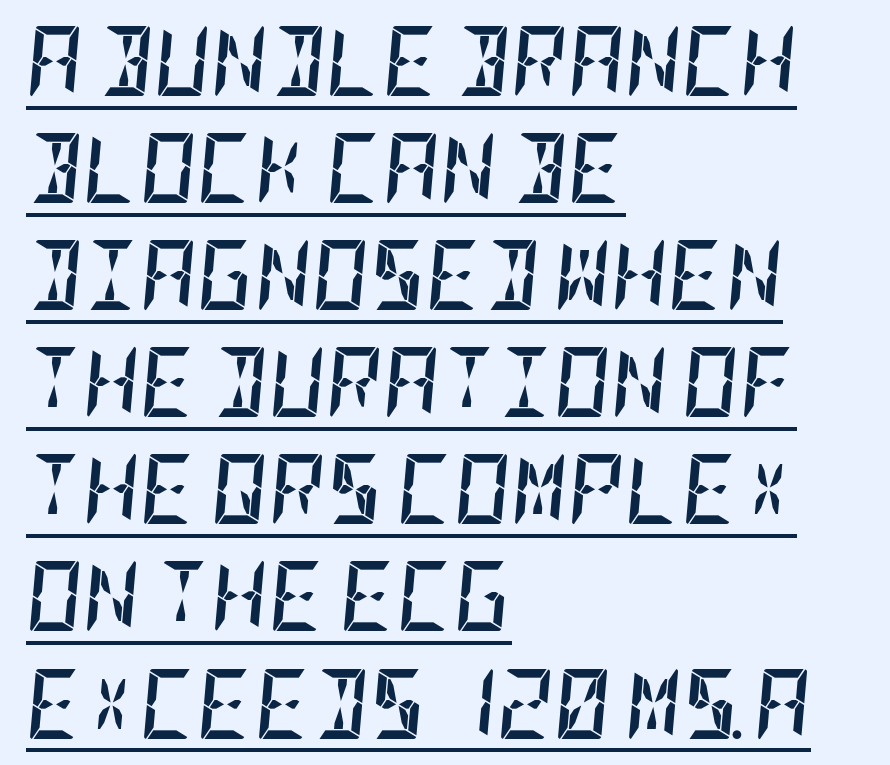
Q: Is the text bold? A: Yes.
Q: Is the text italic (slanted)? A: Yes, it leans right by about 5 degrees.
Q: Is the text underlined? A: Yes.
Q: How is the paragraph aligned? A: Left-aligned.
Q: Is the spacing between letters normal or unusually wide? A: Normal.
Q: Is the spacing between lines tight, normal or loose? A: Normal.
Q: Width (condensed, normal, or wide)? A: Condensed.
Q: Stroke contrast? A: Low.
Q: x-height? A: Large.
